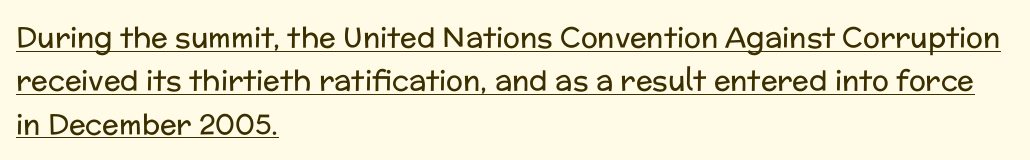
Q: Is the text bold? A: No.
Q: Is the text italic (slanted)? A: No, it is upright.
Q: Is the typeface a serif or a sans-serif typeface? A: Sans-serif.
Q: Is the text underlined? A: Yes.
Q: How is the paragraph aligned? A: Left-aligned.
Q: Is the spacing between letters normal or unusually wide? A: Normal.
Q: Is the spacing between lines tight, normal or loose? A: Normal.
Q: Width (condensed, normal, or wide)? A: Normal.
Q: Stroke contrast? A: Low.
Q: x-height? A: Medium.
Q: Monospaced? A: No.
